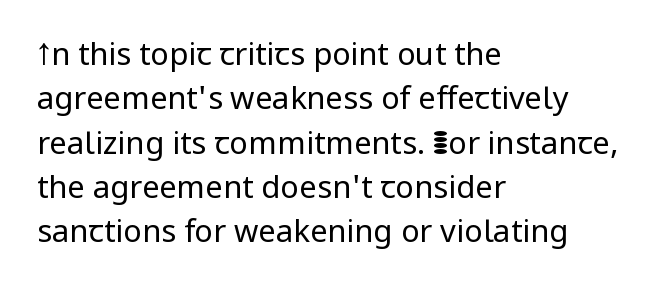
Q: Is the text bold? A: No.
Q: Is the text italic (slanted)? A: No, it is upright.
Q: Is the typeface a serif or a sans-serif typeface? A: Sans-serif.
Q: Is the text underlined? A: No.
Q: How is the paragraph aligned? A: Left-aligned.
Q: Is the spacing between letters normal or unusually wide? A: Normal.
Q: Is the spacing between lines tight, normal or loose? A: Normal.
Q: Width (condensed, normal, or wide)? A: Normal.
Q: Stroke contrast? A: Low.
Q: x-height? A: Medium.
Q: Monospaced? A: No.
